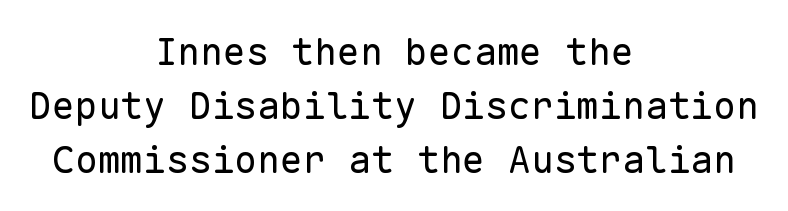
Do the characters align in a grid? Yes, the font is monospaced. Nobody drew a line under any word here. What's the leading like? Ordinary, nothing unusual. Heft: none added — not bold. The typesetter chose a symmetrical, centered arrangement here. Glyph-to-glyph distance matches everyday printed text.
